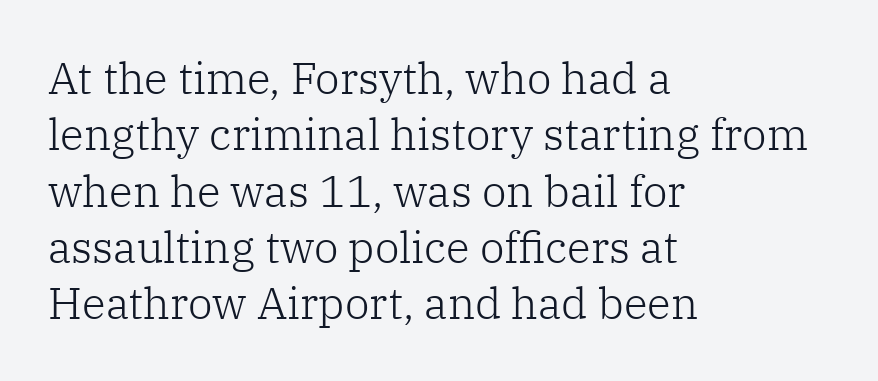
The image shows 44 px light serif type, upright; set left-aligned, normal line spacing (1.28x), normal letter spacing, not underlined; low stroke contrast and a medium x-height.
